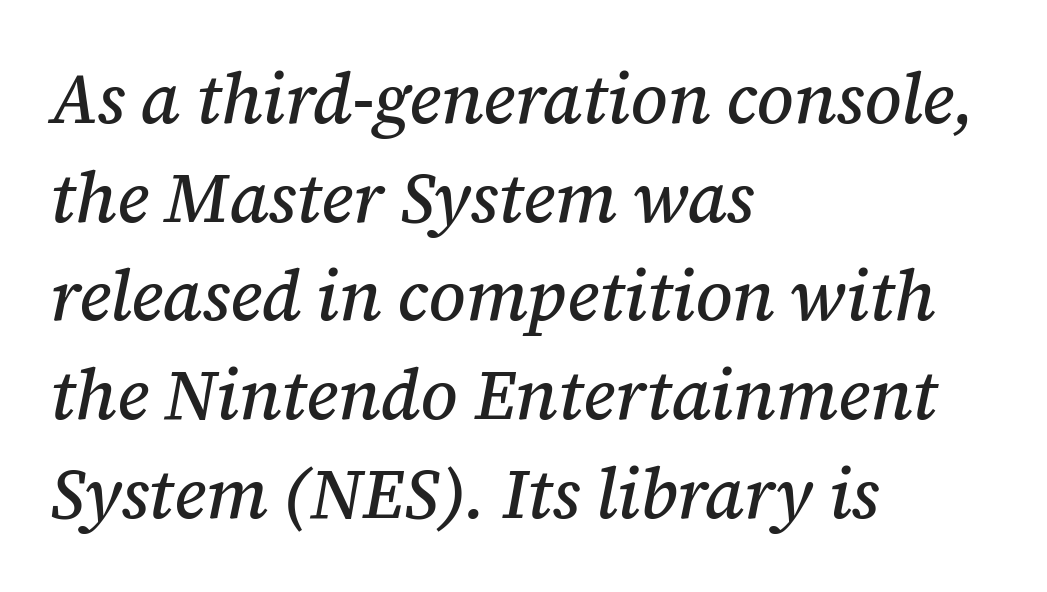
{"serif": "yes", "italic": "yes", "lean": "right", "slant_degrees": 12, "width": "normal", "stroke_contrast": "medium", "x_height": "medium", "monospaced": "no", "underline": "no", "align": "left", "line_spacing": "normal", "line_spacing_ratio": 1.41, "letter_spacing": "normal", "letter_spacing_em": 0.0, "glyph_px": 70}
